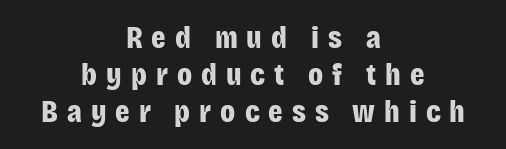
You can tell from the bare stems that sans-serif type was used. Clear beneath every line of the passage. Typographic density is high because the face is bold. This sample uses expanded letter spacing, leaving extra air between glyphs. These lines huddle together more closely than default settings would place them. Character widths vary here, with narrow letters taking less room than wide ones.
